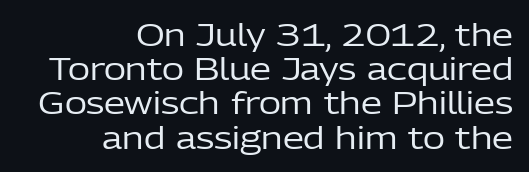
{"serif": "no", "italic": "no", "bold": "no", "weight": "regular", "width": "normal", "stroke_contrast": "low", "x_height": "medium", "monospaced": "no", "underline": "no", "align": "right", "line_spacing": "tight", "line_spacing_ratio": 1.14, "letter_spacing": "normal", "letter_spacing_em": 0.0, "glyph_px": 30}
